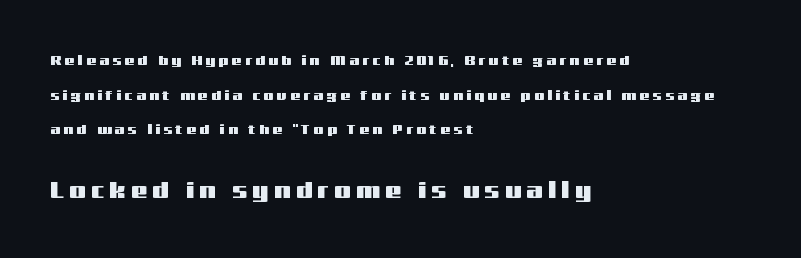
Q: Is the text italic (slanted)? A: No, it is upright.
Q: Is the text underlined? A: No.
Q: How is the paragraph aligned? A: Left-aligned.
Q: Is the spacing between letters normal or unusually wide? A: Unusually wide.
Q: Is the spacing between lines tight, normal or loose? A: Loose.
Q: Which block of text is set in a larger size, the first (top) or the second (bottom)? A: The second (bottom) one.
